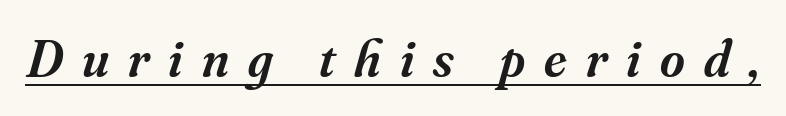
The image shows 53 px semibold serif type, italic (leaning right); set unusually wide letter spacing (+0.36 em), underlined; medium stroke contrast and a small x-height.
